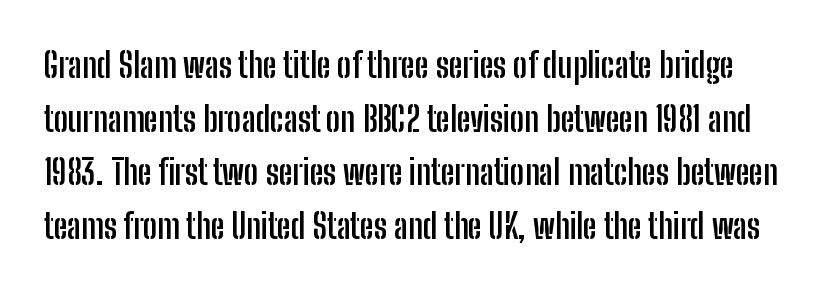
The image shows 34 px semibold, condensed sans-serif type, upright; set normal line spacing (1.58x), normal letter spacing, not underlined; low stroke contrast and a medium x-height.
